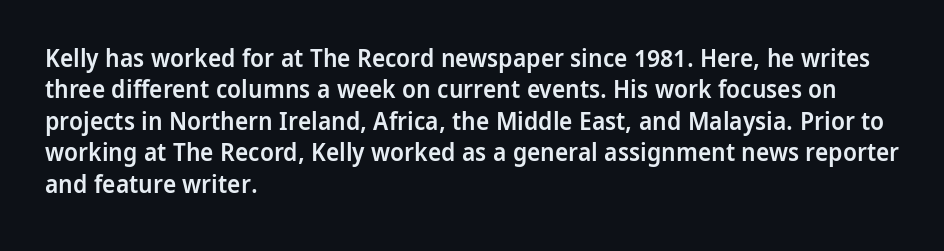
Has an underline been added? It has not. Nobody touched the tracking dial on this one. The rendering uses a semibold face; strokes are thickened but not to full bold. Style check: upright. Normally led — the rows are evenly, conventionally spaced.
